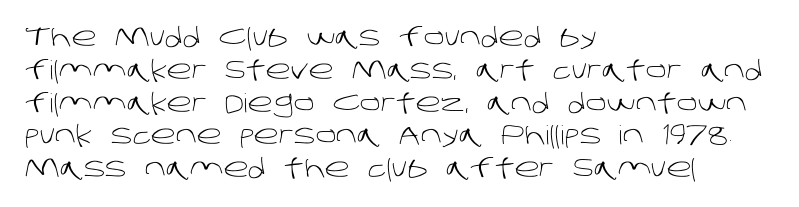
Q: Is the text bold? A: No.
Q: Is the text underlined? A: No.
Q: How is the paragraph aligned? A: Left-aligned.
Q: Is the spacing between letters normal or unusually wide? A: Normal.
Q: Is the spacing between lines tight, normal or loose? A: Normal.
